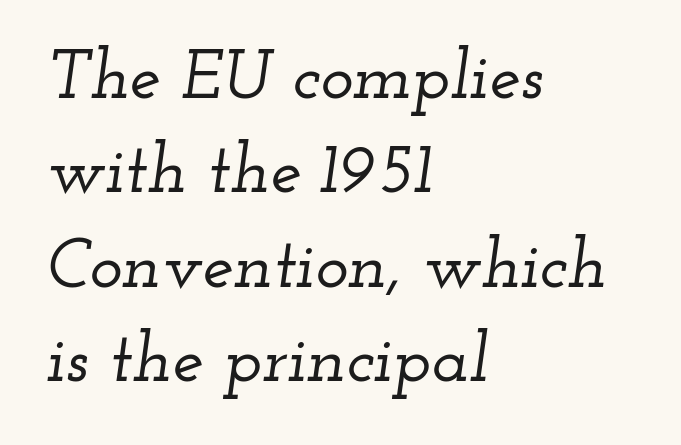
Regular leading. The axis of the letterforms is tilted away from vertical. Think of a printed novel: that variable character pitch is what you see here. Does the copy run flush right? No — it runs flush left. In terms of letterform style, serifs are clearly present. The glyphs are unaccompanied by any horizontal stroke below them.
